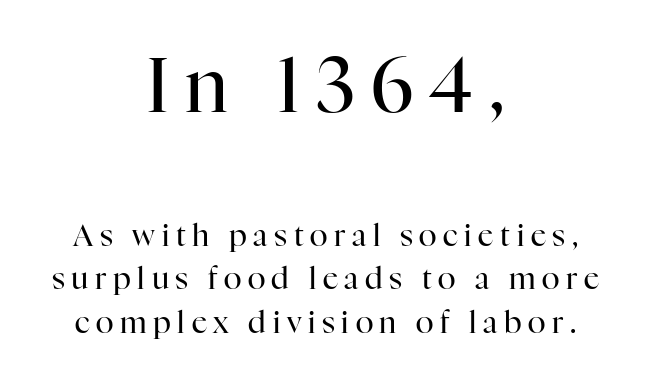
The image shows 76 px regular-weight serif type, upright; set centered, normal line spacing (1.45x), unusually wide letter spacing (+0.22 em), not underlined; the first (top) block is 2.53x larger; high stroke contrast and a medium x-height.
